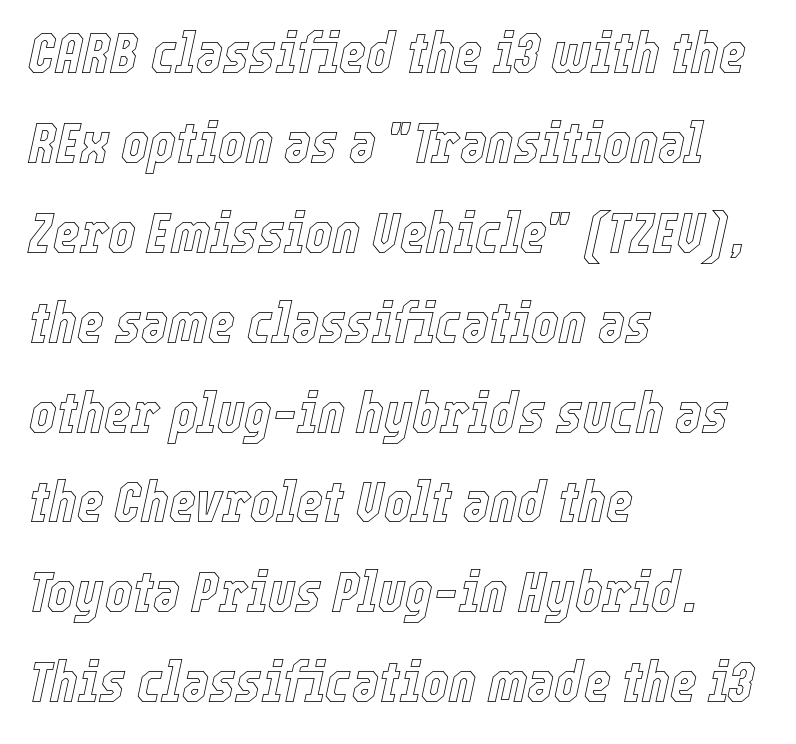
The image shows 58 px condensed type, italic (leaning right); set left-aligned, normal line spacing (1.55x), normal letter spacing, not underlined; a medium x-height.
